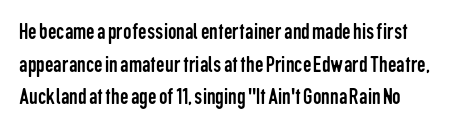
{"italic": "no", "bold": "no", "underline": "no", "line_spacing": "normal", "line_spacing_ratio": 1.36, "letter_spacing": "normal", "letter_spacing_em": 0.0, "glyph_px": 24}
